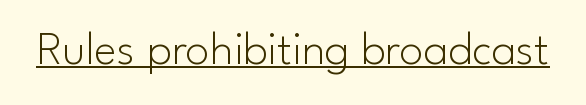
{"serif": "no", "italic": "no", "bold": "no", "weight": "light", "width": "normal", "stroke_contrast": "low", "x_height": "small", "monospaced": "no", "underline": "yes", "letter_spacing": "normal", "letter_spacing_em": 0.0, "glyph_px": 48}
